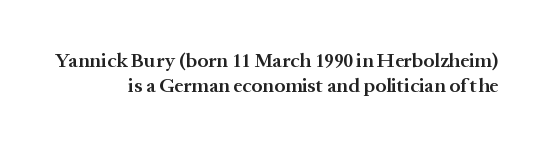
The image shows 20 px text type, upright; set right-aligned, normal line spacing (1.26x), normal letter spacing, not underlined.
